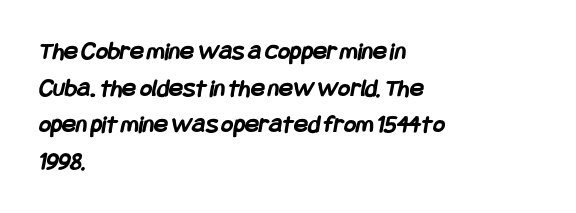
Quick note: interline space is typical. This rendering leaves character spacing at its baseline value. The characters look thick and weighty, a clear bold. The foot of each line stays bare and open. This sample is left-justified, so line endings fall wherever the words run out.
